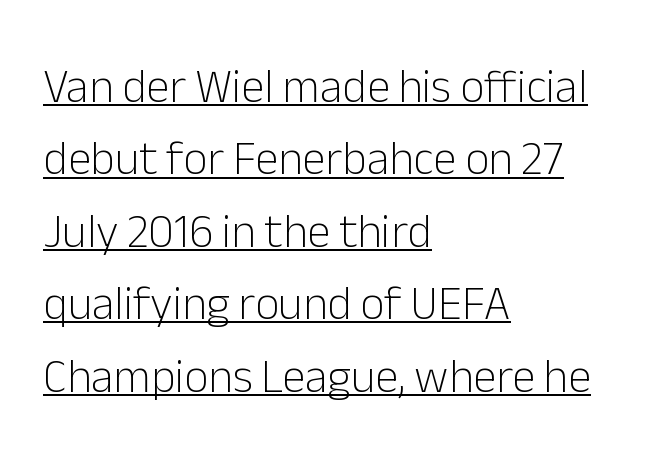
Q: Is the text bold? A: No.
Q: Is the text italic (slanted)? A: No, it is upright.
Q: Is the typeface a serif or a sans-serif typeface? A: Sans-serif.
Q: Is the text underlined? A: Yes.
Q: How is the paragraph aligned? A: Left-aligned.
Q: Is the spacing between letters normal or unusually wide? A: Normal.
Q: Is the spacing between lines tight, normal or loose? A: Normal.
Q: Width (condensed, normal, or wide)? A: Normal.
Q: Stroke contrast? A: Low.
Q: x-height? A: Medium.
Q: Monospaced? A: No.
